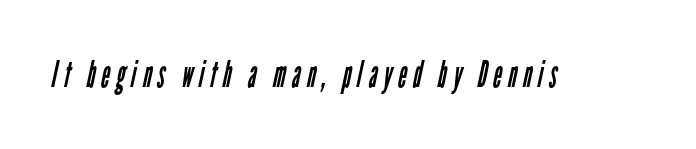
The image shows 37 px regular-weight, condensed sans-serif type; set not underlined; low stroke contrast and a medium x-height.
